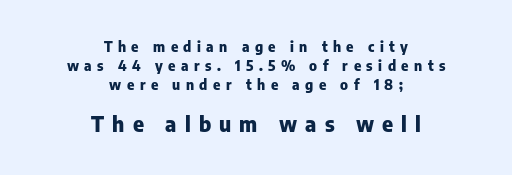
Q: Is the text bold? A: Yes.
Q: Is the text italic (slanted)? A: No, it is upright.
Q: Is the text underlined? A: No.
Q: How is the paragraph aligned? A: Centered.
Q: Is the spacing between letters normal or unusually wide? A: Unusually wide.
Q: Is the spacing between lines tight, normal or loose? A: Normal.
Q: Which block of text is set in a larger size, the first (top) or the second (bottom)? A: The second (bottom) one.
